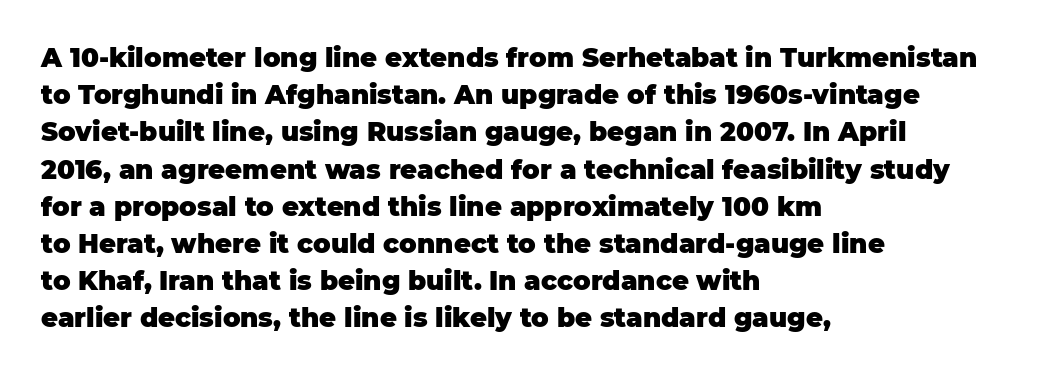
Notice how descenders clear the ascenders below comfortably — that's standard leading. Compared with an ordinary text face, these strokes are far heavier — a full bold. Compared with typical body copy, the letter spacing here is the same. Italic: no, the glyphs are upright roman. The rag falls on the right side of this text block. Descenders hang freely into open space.
